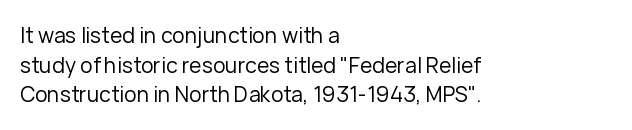
Q: Is the text bold? A: No.
Q: Is the text italic (slanted)? A: No, it is upright.
Q: Is the text underlined? A: No.
Q: How is the paragraph aligned? A: Left-aligned.
Q: Is the spacing between letters normal or unusually wide? A: Normal.
Q: Is the spacing between lines tight, normal or loose? A: Normal.
